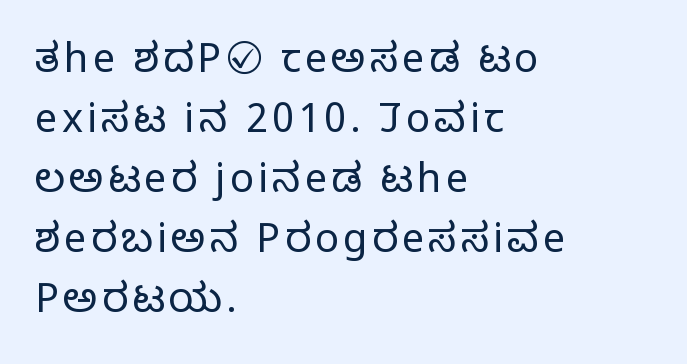
The image shows 40 px light sans-serif type, upright; set left-aligned, normal line spacing (1.5x), not underlined; low stroke contrast and a medium x-height.
